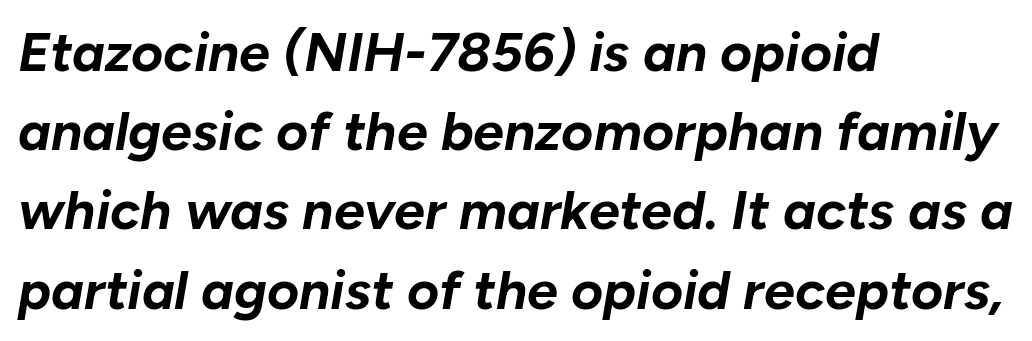
{"italic": "yes", "lean": "right", "slant_degrees": 10, "bold": "yes", "weight": "bold", "width": "normal", "stroke_contrast": "low", "x_height": "medium", "monospaced": "no", "underline": "no", "align": "left", "line_spacing": "normal", "line_spacing_ratio": 1.44, "letter_spacing": "normal", "letter_spacing_em": 0.0, "glyph_px": 55}
